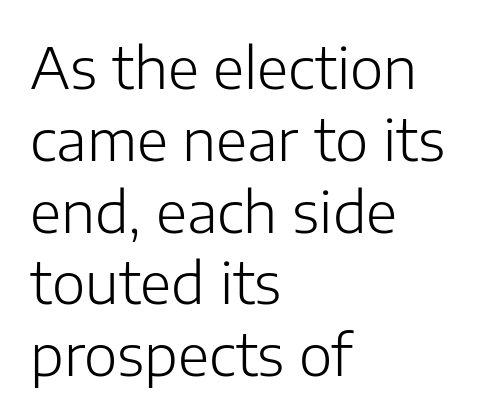
The image shows 57 px light sans-serif type, upright; set left-aligned, normal line spacing (1.26x), normal letter spacing, not underlined; low stroke contrast and a medium x-height.
